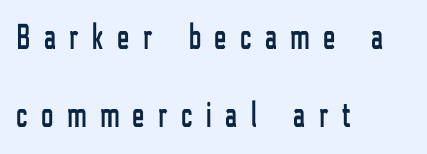
Q: Is the text italic (slanted)? A: No, it is upright.
Q: Is the typeface a serif or a sans-serif typeface? A: Sans-serif.
Q: Is the text underlined? A: No.
Q: How is the paragraph aligned? A: Left-aligned.
Q: Is the spacing between letters normal or unusually wide? A: Unusually wide.
Q: Is the spacing between lines tight, normal or loose? A: Loose.
Q: Width (condensed, normal, or wide)? A: Condensed.
Q: Stroke contrast? A: Low.
Q: x-height? A: Medium.
Q: Monospaced? A: No.
